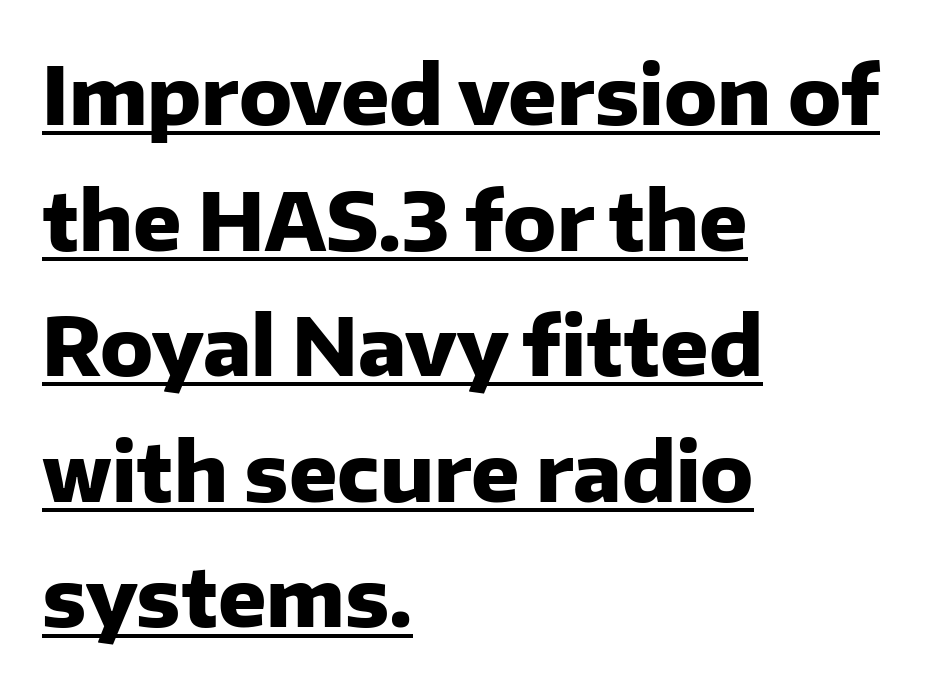
{"serif": "no", "italic": "no", "bold": "yes", "weight": "heavy", "width": "normal", "stroke_contrast": "low", "x_height": "medium", "monospaced": "no", "underline": "yes", "align": "left", "line_spacing": "normal", "line_spacing_ratio": 1.57, "letter_spacing": "normal", "letter_spacing_em": 0.0, "glyph_px": 80}
